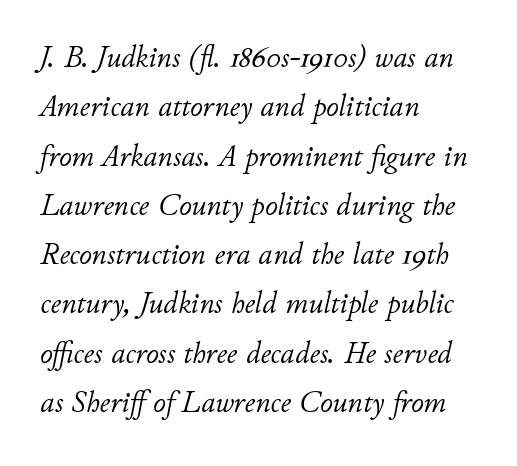
The rendering anchors every line to the left-hand side. Each letter keeps its own natural width here, so spacing adapts to shape. Honestly, the letter spacing is just normal — you wouldn't notice it. Each row of text sits above clean, open space. Heft: none added — not bold. The designer left line spacing at the default.
